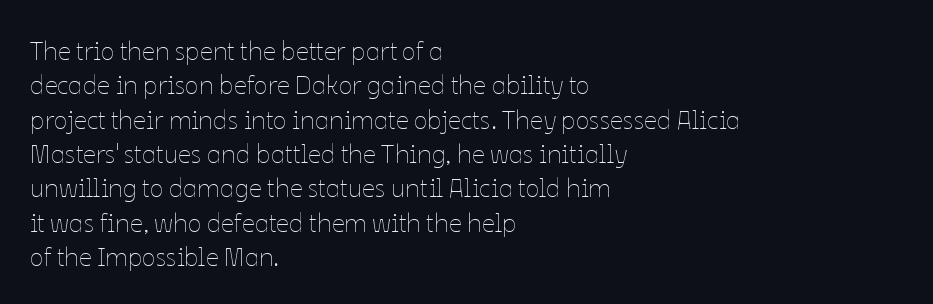
Leftover space on each line is placed entirely after the last word. Notice how the stems are strictly vertical — no italics here. The rendering uses a moderate line-height, typical for paragraphs. Underlining? Definitely not there. A light-to-regular cut is what we see here.
